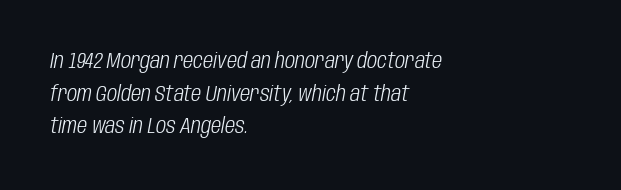
{"italic": "yes", "lean": "right", "slant_degrees": 10, "bold": "no", "underline": "no", "align": "left", "line_spacing": "normal", "line_spacing_ratio": 1.48, "letter_spacing": "normal", "letter_spacing_em": 0.0, "glyph_px": 22}
